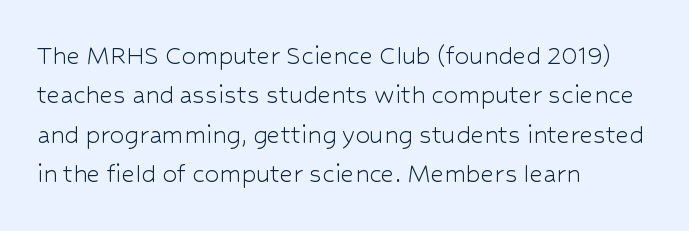
{"serif": "no", "italic": "no", "bold": "no", "weight": "light", "width": "normal", "stroke_contrast": "low", "x_height": "medium", "monospaced": "no", "underline": "no", "align": "left", "line_spacing": "normal", "line_spacing_ratio": 1.36, "letter_spacing": "normal", "letter_spacing_em": 0.0, "glyph_px": 29}
